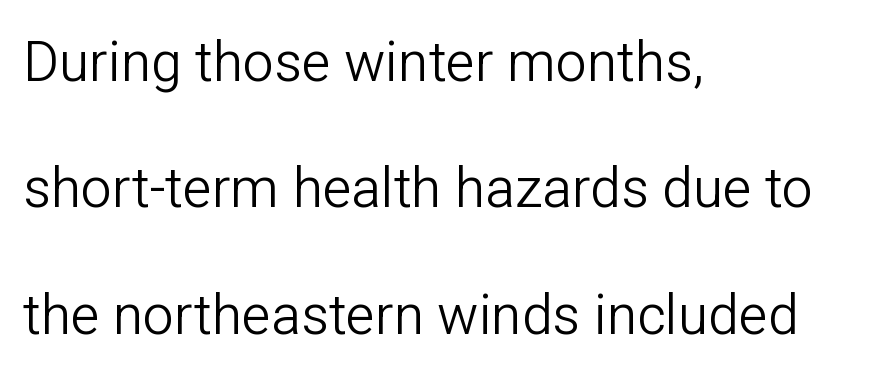
Plain, unruled lines of type. Ordinary non-slanted type is in use. No feet cap the strokes, marking this as sans-serif type. Default kerning and tracking; the words read as compact shapes. Regarding leading, the lines here are spaced well apart. The rendering uses natural spacing where letterforms have individual widths.
